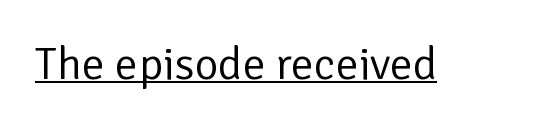
{"serif": "no", "italic": "no", "bold": "no", "weight": "regular", "width": "normal", "stroke_contrast": "low", "x_height": "medium", "monospaced": "no", "underline": "yes", "letter_spacing": "normal", "letter_spacing_em": 0.0, "glyph_px": 46}
